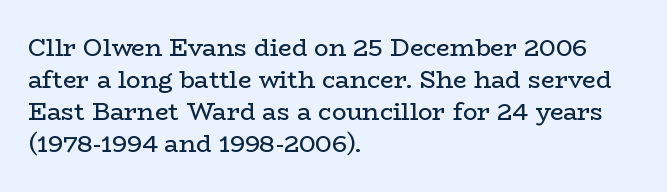
Q: Is the text bold? A: No.
Q: Is the text italic (slanted)? A: No, it is upright.
Q: Is the text underlined? A: No.
Q: How is the paragraph aligned? A: Left-aligned.
Q: Is the spacing between letters normal or unusually wide? A: Normal.
Q: Is the spacing between lines tight, normal or loose? A: Normal.
